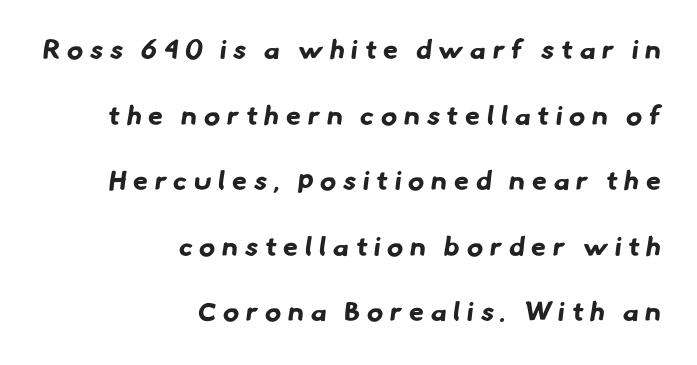
Q: Is the text bold? A: Yes.
Q: Is the text underlined? A: No.
Q: How is the paragraph aligned? A: Right-aligned.
Q: Is the spacing between letters normal or unusually wide? A: Unusually wide.
Q: Is the spacing between lines tight, normal or loose? A: Loose.
